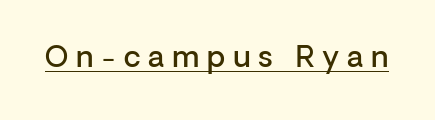
{"serif": "no", "italic": "no", "bold": "semi", "weight": "semibold", "width": "normal", "stroke_contrast": "low", "x_height": "medium", "monospaced": "no", "underline": "yes", "letter_spacing": "wide", "letter_spacing_em": 0.27, "glyph_px": 29}
